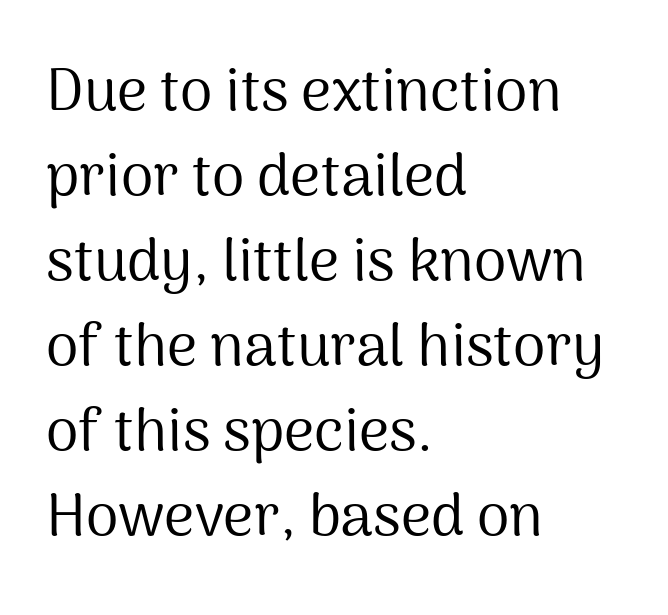
{"serif": "no", "italic": "no", "bold": "no", "weight": "regular", "width": "normal", "stroke_contrast": "medium", "x_height": "medium", "monospaced": "no", "underline": "no", "align": "left", "line_spacing": "normal", "line_spacing_ratio": 1.44, "letter_spacing": "normal", "letter_spacing_em": 0.0, "glyph_px": 59}
